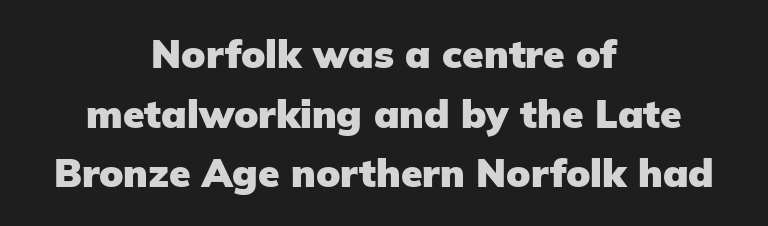
Ordinary non-slanted type is in use. Summary of vertical rhythm: regular, with standard interline spacing. One-word summary of the alignment: center. Observe the ordinary spacing: letters are neighbours, not strangers. Check the space under the baseline: it is left empty.
